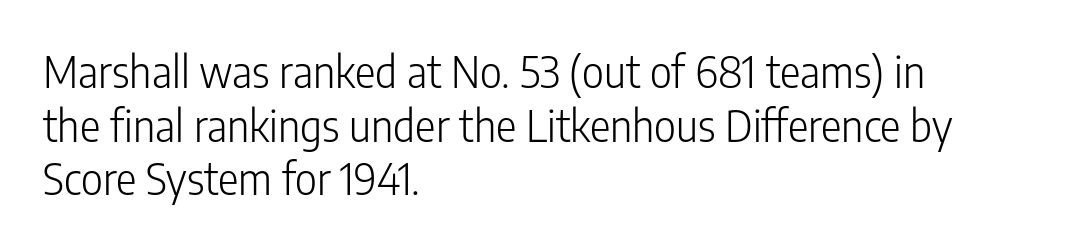
Check under the words: just untouched page. Each letter keeps its own natural width here, so spacing adapts to shape. A normal amount of white space separates one row of letters from the next. The letters look calm and open, with moderate or lighter stems. In CSS terms this would be text-align: left.
